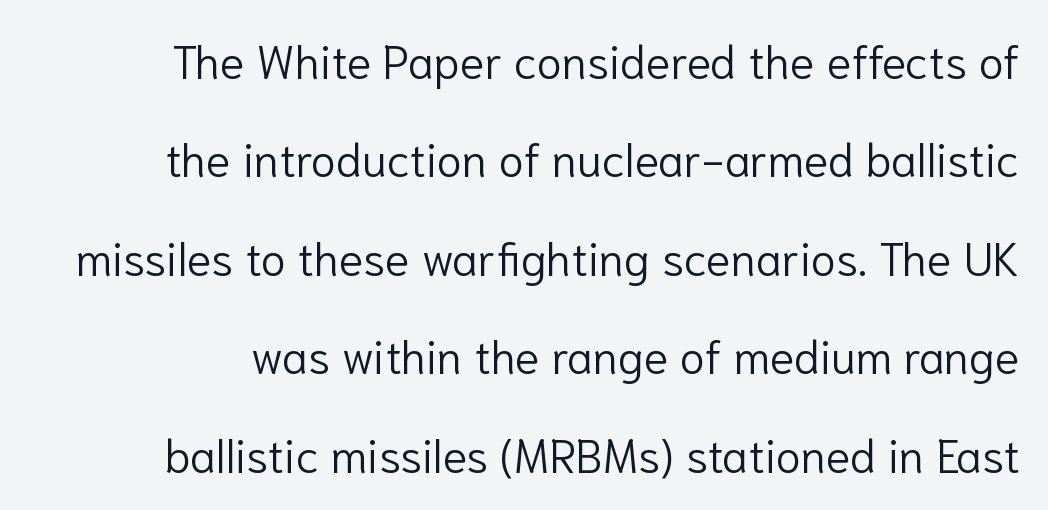
A roman cut, with each character standing at attention. Is the letter spacing exaggerated? No — it looks like the ordinary default. The glyphs are unaccompanied by any horizontal stroke below them. Leading is clearly above the norm, producing a sparse column.
